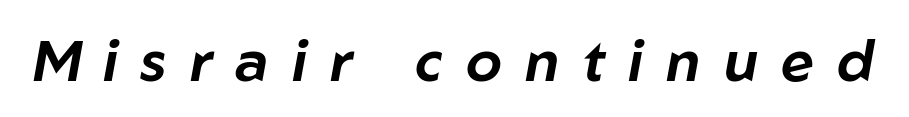
Underline: absent. Looks like regular typesetting: each glyph gets only the width it needs. The gaps between neighbouring characters are conspicuously large. Posture: slanted.
